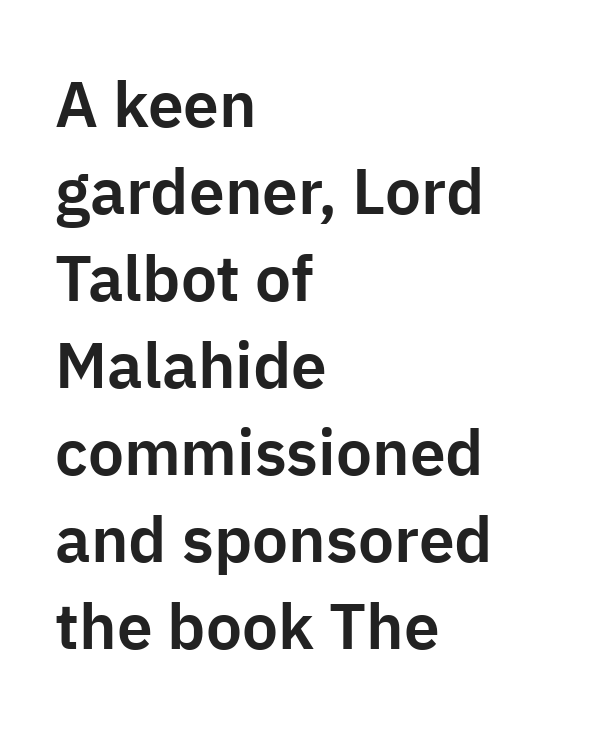
{"serif": "no", "italic": "no", "width": "normal", "stroke_contrast": "low", "x_height": "medium", "monospaced": "no", "underline": "no", "align": "left", "line_spacing": "normal", "line_spacing_ratio": 1.36, "letter_spacing": "normal", "letter_spacing_em": 0.0, "glyph_px": 64}
